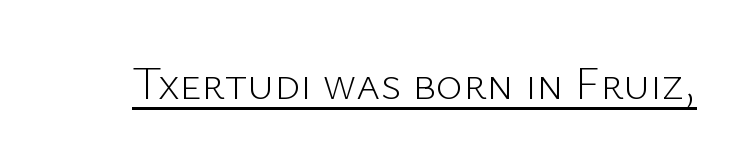
Q: Is the text bold? A: No.
Q: Is the text italic (slanted)? A: No, it is upright.
Q: Is the typeface a serif or a sans-serif typeface? A: Sans-serif.
Q: Is the text underlined? A: Yes.
Q: Is the spacing between letters normal or unusually wide? A: Normal.
Q: Width (condensed, normal, or wide)? A: Normal.
Q: Stroke contrast? A: Low.
Q: x-height? A: Medium.
Q: Monospaced? A: No.
